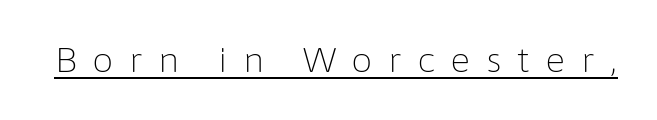
Q: Is the text bold? A: No.
Q: Is the text italic (slanted)? A: No, it is upright.
Q: Is the typeface a serif or a sans-serif typeface? A: Sans-serif.
Q: Is the text underlined? A: Yes.
Q: Is the spacing between letters normal or unusually wide? A: Unusually wide.
Q: Width (condensed, normal, or wide)? A: Normal.
Q: Stroke contrast? A: Low.
Q: x-height? A: Medium.
Q: Monospaced? A: No.
